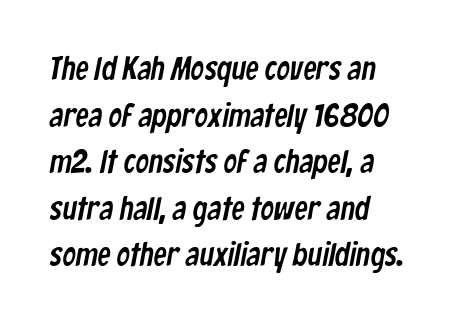
{"serif": "no", "width": "condensed", "stroke_contrast": "low", "x_height": "medium", "monospaced": "no", "underline": "no", "align": "left", "line_spacing": "normal", "line_spacing_ratio": 1.41, "letter_spacing": "normal", "letter_spacing_em": 0.0, "glyph_px": 33}
